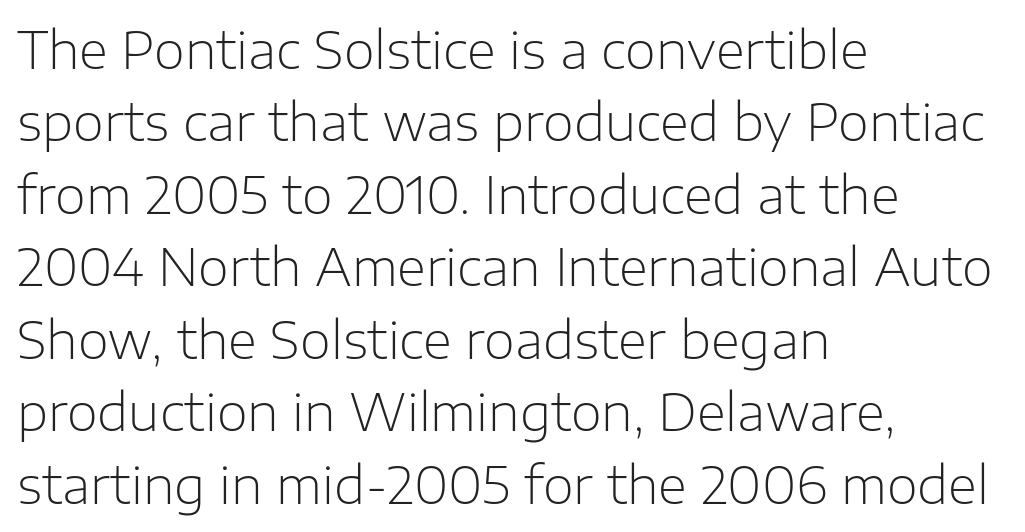
A roman cut, with each character standing at attention. You can tell from the bare stems that sans-serif type was used. Every row of glyphs begins at an identical x-position on the left. This sample keeps an unexceptional amount of space between lines.
